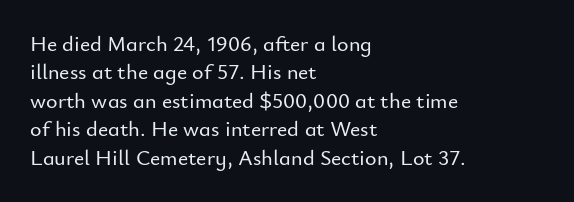
{"italic": "no", "underline": "no", "align": "left", "line_spacing": "normal", "line_spacing_ratio": 1.29, "letter_spacing": "normal", "letter_spacing_em": 0.0, "glyph_px": 22}
